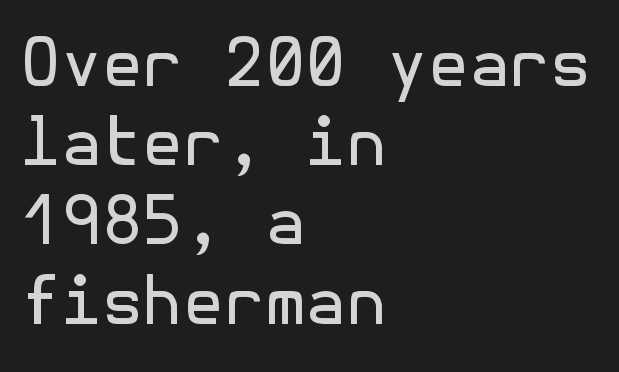
Is the letter spacing exaggerated? No — it looks like the ordinary default. This rendering features lettering with no underline. Note: no serifs on the glyphs. The text block is weighted toward the left margin, trailing off unevenly rightward.
